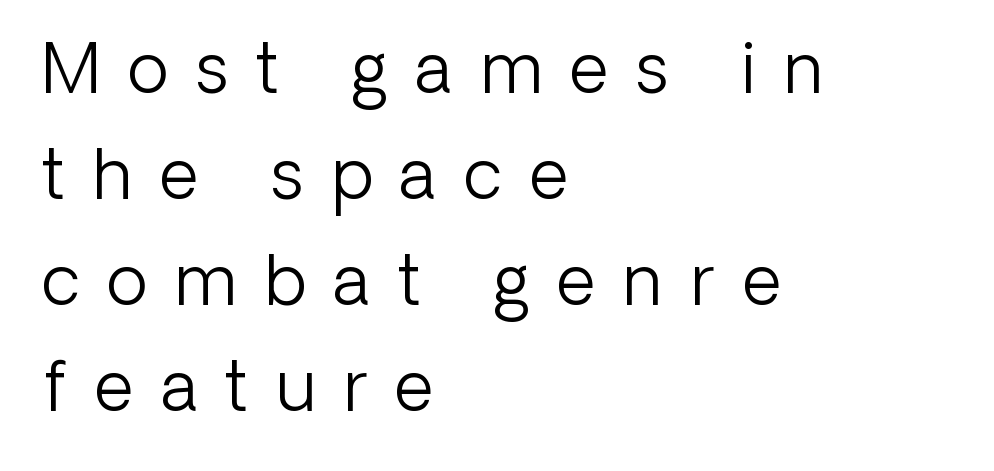
The image shows 68 px light sans-serif type, upright; set left-aligned, normal line spacing (1.56x), unusually wide letter spacing (+0.41 em), not underlined; low stroke contrast and a medium x-height.
